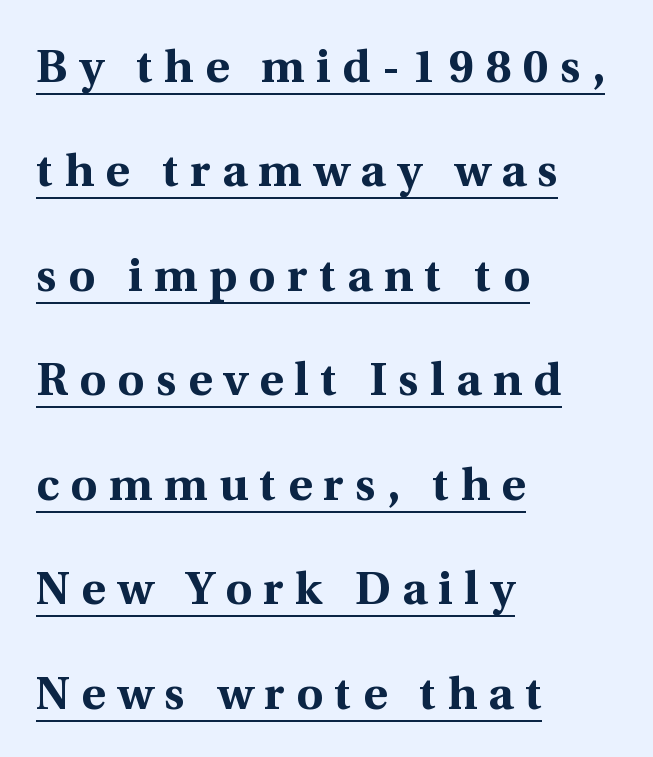
{"serif": "yes", "italic": "no", "bold": "yes", "weight": "bold", "width": "normal", "x_height": "medium", "monospaced": "no", "underline": "yes", "align": "left", "line_spacing": "loose", "line_spacing_ratio": 2.27, "letter_spacing": "wide", "letter_spacing_em": 0.25, "glyph_px": 46}
